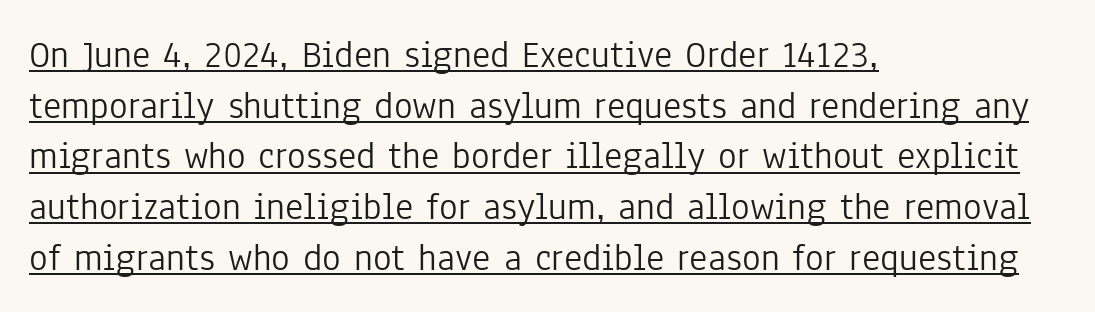
Q: Is the text bold? A: No.
Q: Is the text italic (slanted)? A: No, it is upright.
Q: Is the typeface a serif or a sans-serif typeface? A: Sans-serif.
Q: Is the text underlined? A: Yes.
Q: How is the paragraph aligned? A: Left-aligned.
Q: Is the spacing between letters normal or unusually wide? A: Normal.
Q: Is the spacing between lines tight, normal or loose? A: Normal.
Q: Width (condensed, normal, or wide)? A: Condensed.
Q: Stroke contrast? A: Low.
Q: x-height? A: Medium.
Q: Monospaced? A: No.
